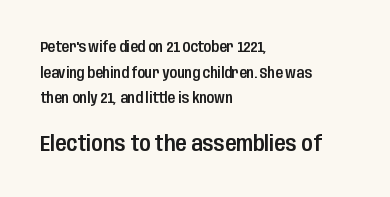
Q: Is the text italic (slanted)? A: No, it is upright.
Q: Is the text underlined? A: No.
Q: How is the paragraph aligned? A: Left-aligned.
Q: Is the spacing between letters normal or unusually wide? A: Normal.
Q: Which block of text is set in a larger size, the first (top) or the second (bottom)? A: The second (bottom) one.
